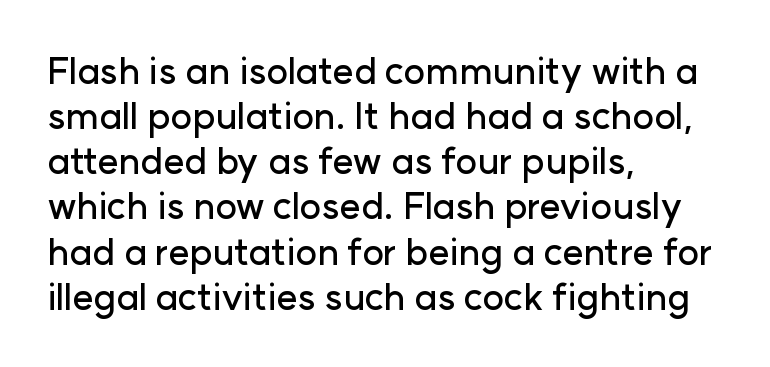
Q: Is the text italic (slanted)? A: No, it is upright.
Q: Is the typeface a serif or a sans-serif typeface? A: Sans-serif.
Q: Is the text underlined? A: No.
Q: How is the paragraph aligned? A: Left-aligned.
Q: Is the spacing between letters normal or unusually wide? A: Normal.
Q: Width (condensed, normal, or wide)? A: Normal.
Q: Stroke contrast? A: Low.
Q: x-height? A: Medium.
Q: Monospaced? A: No.
